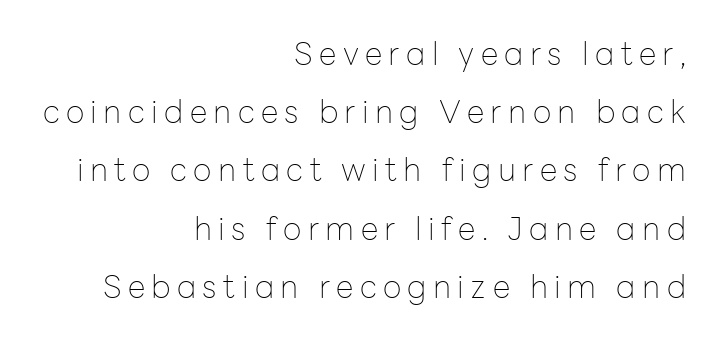
Does the lettering tilt? It doesn't — this is upright. Varying glyph widths throughout — classic text-font behaviour. Plain, unruled lines of type. The characters display no serif detailing; their extremities are plain.
